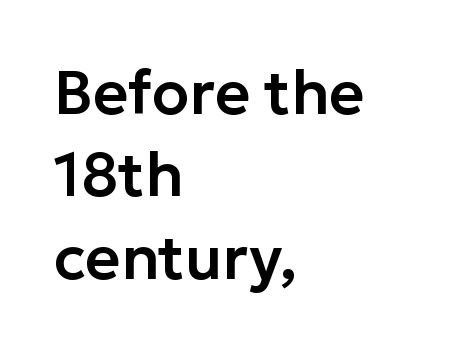
The line texture is even and compact thanks to regular tracking. Spacing verdict: proportional, widths tailored to each character. Short and long lines alike share a common starting point at left. Nope, not italic — everything's standing straight. This sample uses a sans-serif face.
